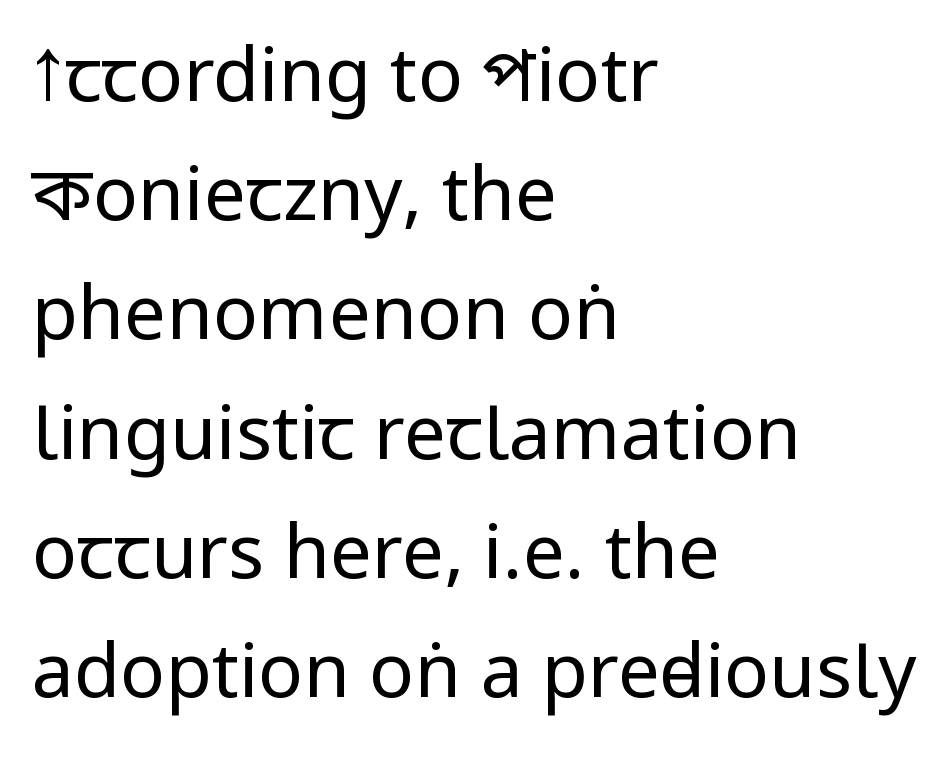
The image shows 75 px regular-weight, condensed sans-serif type, upright; set left-aligned, normal line spacing (1.59x), normal letter spacing, not underlined; low stroke contrast and a large x-height.
